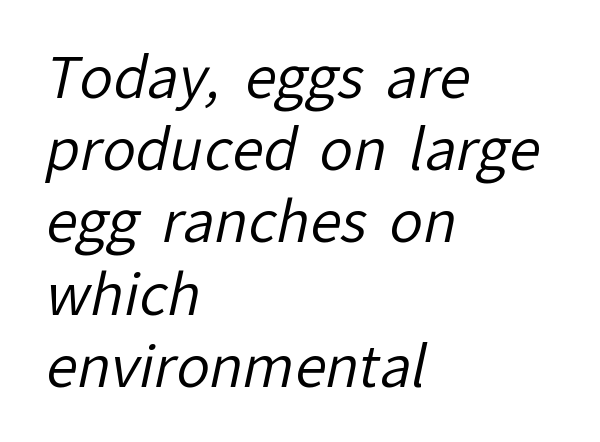
{"serif": "no", "bold": "no", "weight": "regular", "width": "normal", "stroke_contrast": "low", "x_height": "medium", "monospaced": "no", "underline": "no", "align": "left", "line_spacing": "normal", "line_spacing_ratio": 1.29, "letter_spacing": "normal", "letter_spacing_em": 0.0, "glyph_px": 56}
